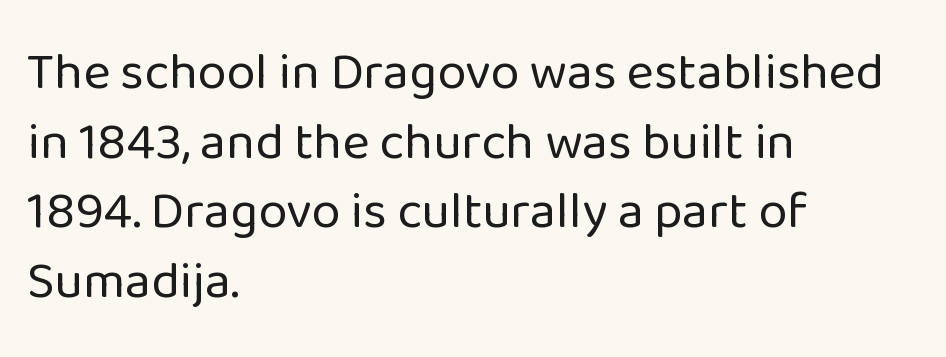
The image shows 52 px regular-weight sans-serif type, upright; set left-aligned, normal line spacing (1.34x), normal letter spacing, not underlined; low stroke contrast and a medium x-height.
